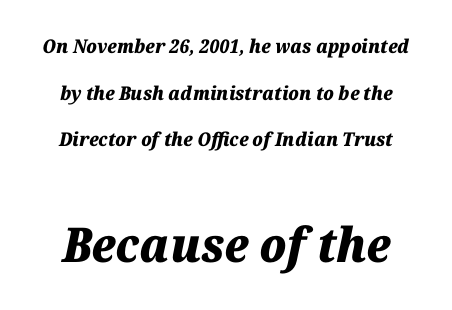
{"italic": "yes", "lean": "right", "slant_degrees": 12, "bold": "yes", "weight": "heavy", "width": "normal", "stroke_contrast": "medium", "x_height": "medium", "monospaced": "no", "underline": "no", "line_spacing": "loose", "line_spacing_ratio": 2.45, "letter_spacing": "normal", "letter_spacing_em": 0.0, "larger_block": "second", "size_ratio": 2.53, "glyph_px": 48}
